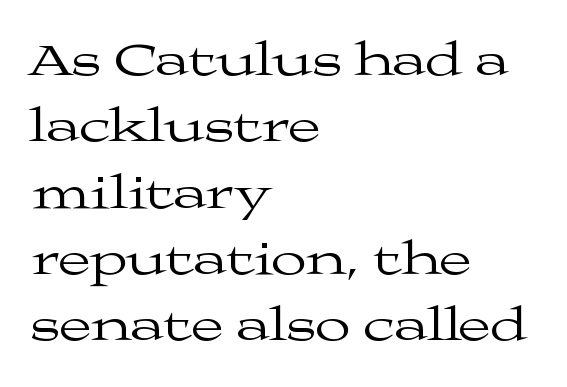
{"serif": "yes", "italic": "no", "bold": "no", "weight": "regular", "width": "wide", "stroke_contrast": "medium", "x_height": "medium", "monospaced": "no", "underline": "no", "align": "left", "line_spacing": "normal", "line_spacing_ratio": 1.41, "letter_spacing": "normal", "letter_spacing_em": 0.0, "glyph_px": 47}
